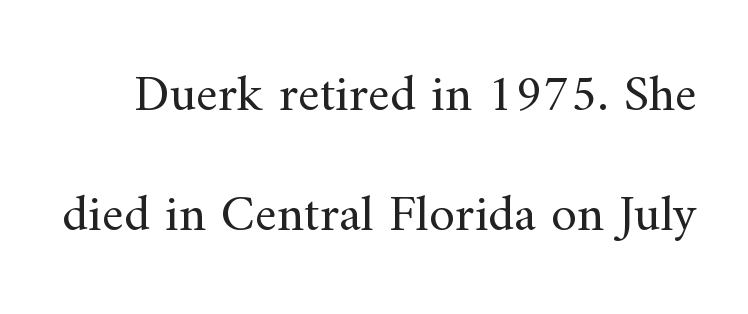
{"serif": "yes", "italic": "no", "bold": "no", "weight": "regular", "width": "normal", "stroke_contrast": "medium", "x_height": "small", "monospaced": "no", "underline": "no", "line_spacing": "loose", "line_spacing_ratio": 2.3, "letter_spacing": "normal", "letter_spacing_em": 0.0, "glyph_px": 52}
